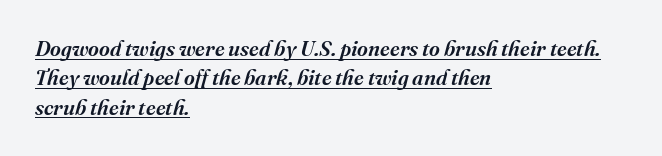
The image shows 21 px text type, italic (leaning right); set left-aligned, normal line spacing (1.4x), normal letter spacing, underlined.
